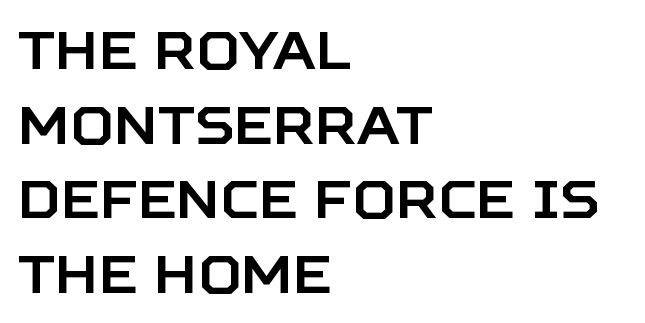
The type is set solid horizontally, with unmodified tracking. Nope, not italic — everything's standing straight. Note the varied advance widths — an 'i' is clearly narrower than an 'm'. Font category for this specimen: sans-serif. Where is the straight margin? On the left.
